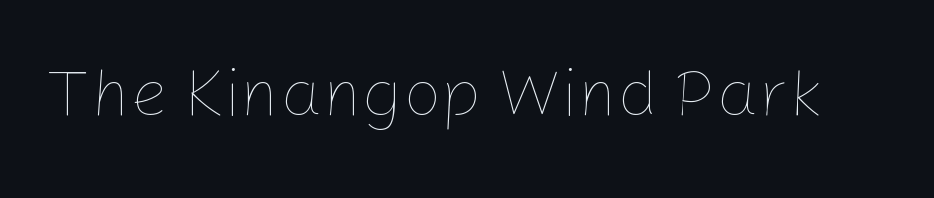
The image shows 67 px thin type, upright; set normal letter spacing, not underlined; low stroke contrast and a medium x-height.
